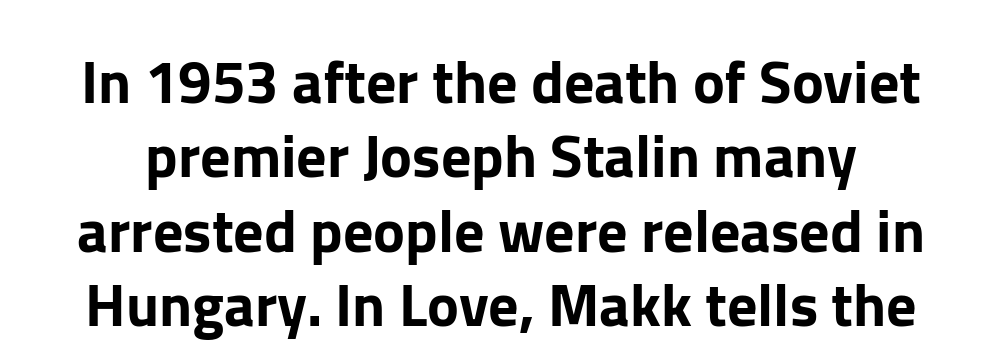
Tall strokes in this sample are plumb rather than angled. Anything drawn beneath the words? Only blank space. Compared with typical body copy, the letter spacing here is the same. The font family rendered here belongs to the sans-serif group. The passage shown is typed in a proportional face where columns would drift.
